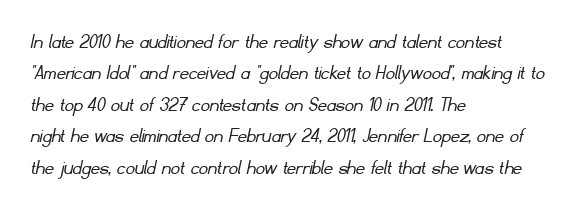
{"bold": "no", "underline": "no", "align": "left", "line_spacing": "normal", "line_spacing_ratio": 1.43, "letter_spacing": "normal", "letter_spacing_em": 0.0, "glyph_px": 22}
